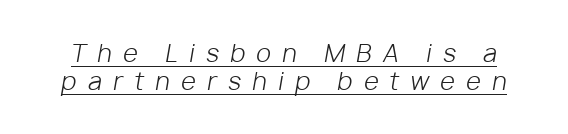
The image shows 24 px text type, italic (leaning right); set tight line spacing (1.15x), unusually wide letter spacing (+0.47 em), underlined.
